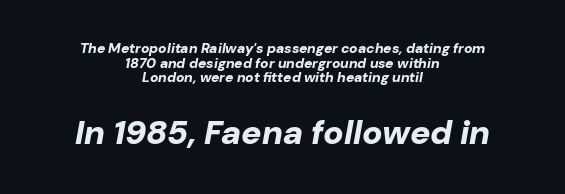
Q: Is the text bold? A: Yes.
Q: Is the text italic (slanted)? A: Yes, it leans right by about 10 degrees.
Q: Is the text underlined? A: No.
Q: How is the paragraph aligned? A: Centered.
Q: Is the spacing between letters normal or unusually wide? A: Normal.
Q: Is the spacing between lines tight, normal or loose? A: Tight.
Q: Which block of text is set in a larger size, the first (top) or the second (bottom)? A: The second (bottom) one.
Q: Width (condensed, normal, or wide)? A: Normal.
Q: Stroke contrast? A: Low.
Q: x-height? A: Medium.
Q: Monospaced? A: No.
